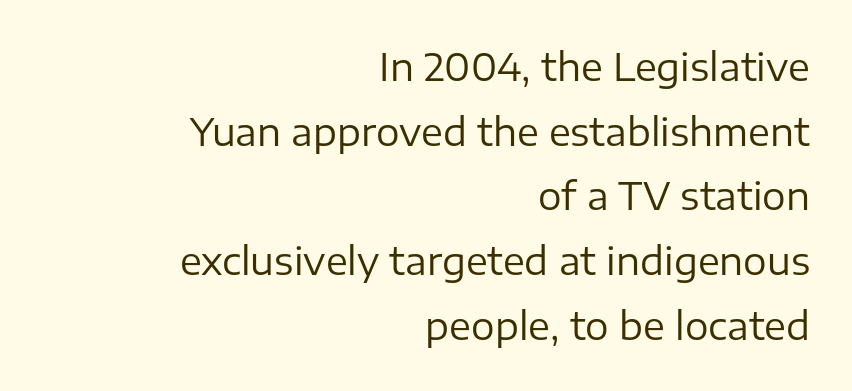
{"serif": "no", "italic": "no", "bold": "no", "weight": "regular", "width": "normal", "stroke_contrast": "low", "x_height": "medium", "monospaced": "no", "underline": "no", "align": "right", "line_spacing_ratio": 1.75, "letter_spacing": "normal", "letter_spacing_em": 0.0, "glyph_px": 37}
